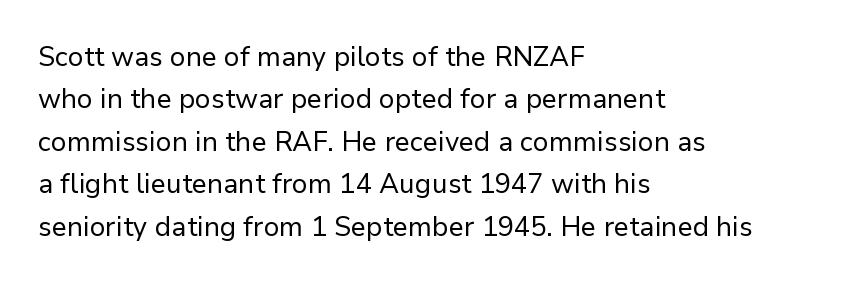
{"italic": "no", "bold": "no", "underline": "no", "align": "left", "line_spacing": "normal", "line_spacing_ratio": 1.57, "letter_spacing": "normal", "letter_spacing_em": 0.0, "glyph_px": 27}
